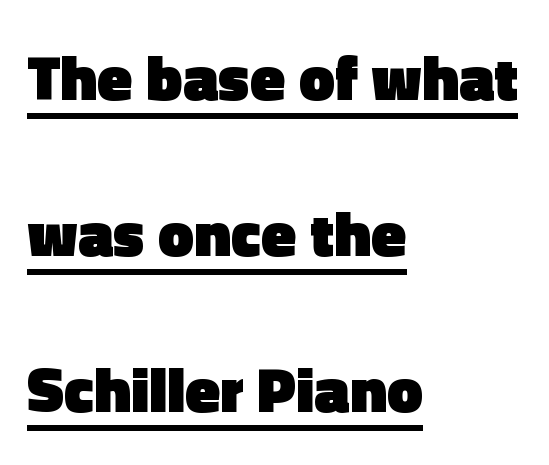
Q: Is the text bold? A: Yes.
Q: Is the text italic (slanted)? A: No, it is upright.
Q: Is the typeface a serif or a sans-serif typeface? A: Sans-serif.
Q: Is the text underlined? A: Yes.
Q: How is the paragraph aligned? A: Left-aligned.
Q: Is the spacing between letters normal or unusually wide? A: Normal.
Q: Is the spacing between lines tight, normal or loose? A: Loose.
Q: Width (condensed, normal, or wide)? A: Normal.
Q: x-height? A: Medium.
Q: Monospaced? A: No.
